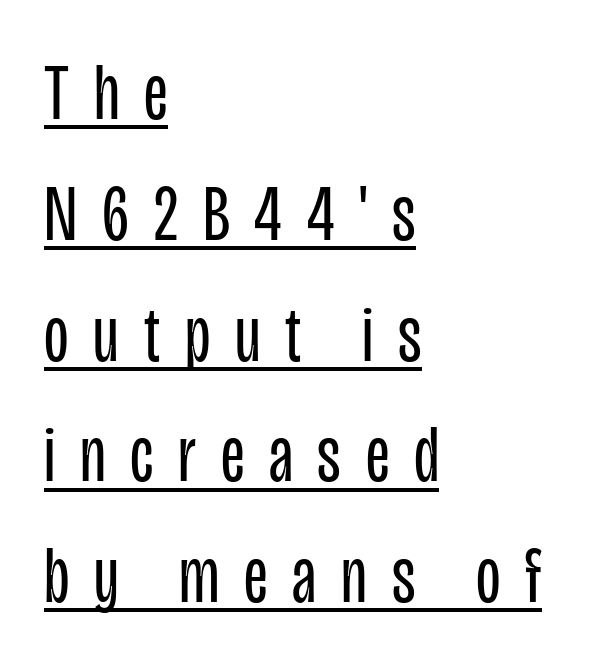
{"serif": "no", "italic": "no", "bold": "no", "weight": "regular", "width": "condensed", "stroke_contrast": "low", "x_height": "large", "monospaced": "no", "underline": "yes", "align": "left", "line_spacing": "normal", "line_spacing_ratio": 1.51, "letter_spacing": "wide", "letter_spacing_em": 0.31, "glyph_px": 80}
